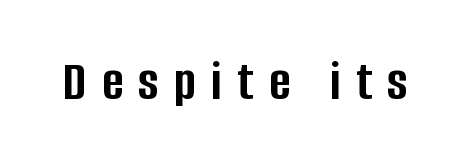
The image shows 57 px semibold, condensed sans-serif type, upright; set unusually wide letter spacing (+0.27 em), not underlined; low stroke contrast and a large x-height.
